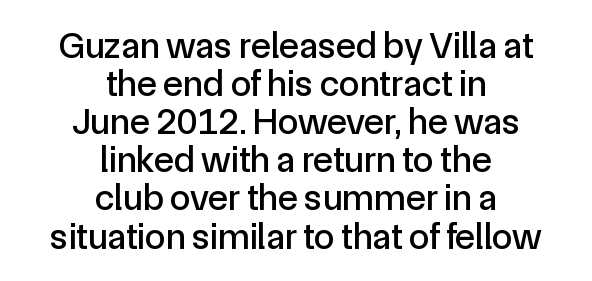
Q: Is the text italic (slanted)? A: No, it is upright.
Q: Is the typeface a serif or a sans-serif typeface? A: Sans-serif.
Q: Is the text underlined? A: No.
Q: How is the paragraph aligned? A: Centered.
Q: Is the spacing between letters normal or unusually wide? A: Normal.
Q: Is the spacing between lines tight, normal or loose? A: Tight.
Q: Width (condensed, normal, or wide)? A: Normal.
Q: x-height? A: Medium.
Q: Monospaced? A: No.
